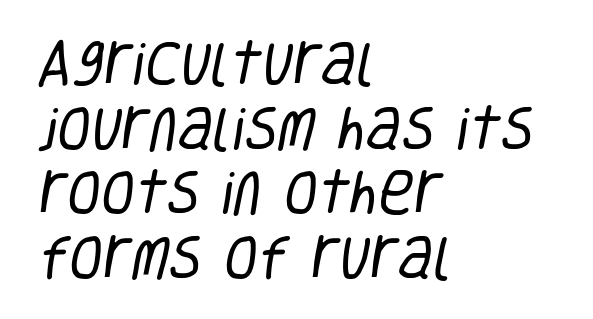
{"serif": "no", "bold": "no", "weight": "regular", "width": "condensed", "stroke_contrast": "low", "x_height": "large", "monospaced": "no", "underline": "no", "align": "left", "line_spacing": "normal", "line_spacing_ratio": 1.32, "letter_spacing": "normal", "letter_spacing_em": 0.0, "glyph_px": 49}
